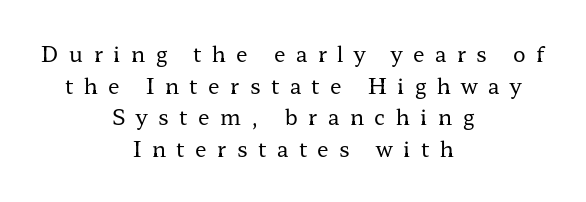
The characters are drawn with everyday or finer stroke widths. Letter spacing: wide. Unlike italic type, these characters show no tilt at all. What's the leading like? Ordinary, nothing unusual. Check under the words: just untouched page. Both edges are ragged and mirror each other, which tells us the setting is centered.
